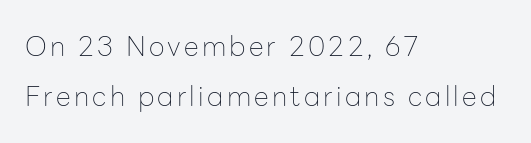
Q: Is the text bold? A: No.
Q: Is the text italic (slanted)? A: No, it is upright.
Q: Is the text underlined? A: No.
Q: How is the paragraph aligned? A: Left-aligned.
